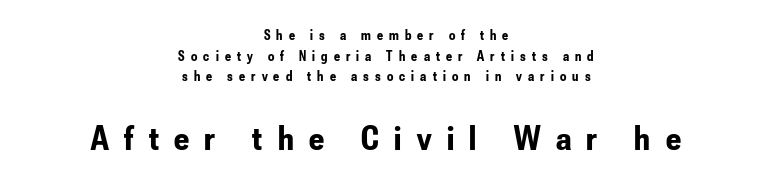
The image shows 35 px bold, condensed sans-serif type, upright; set centered, normal line spacing (1.48x), unusually wide letter spacing (+0.44 em), not underlined; the second (bottom) block is 2.5x larger; low stroke contrast and a small x-height.
